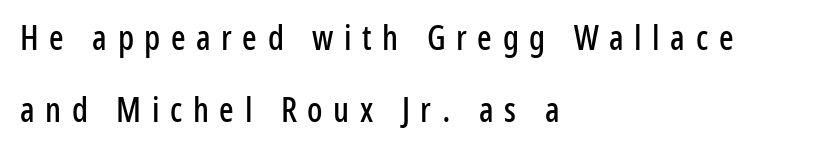
{"serif": "no", "italic": "no", "width": "condensed", "stroke_contrast": "low", "x_height": "medium", "monospaced": "no", "underline": "no", "align": "left", "line_spacing": "loose", "line_spacing_ratio": 2.12, "letter_spacing": "wide", "letter_spacing_em": 0.31, "glyph_px": 34}
